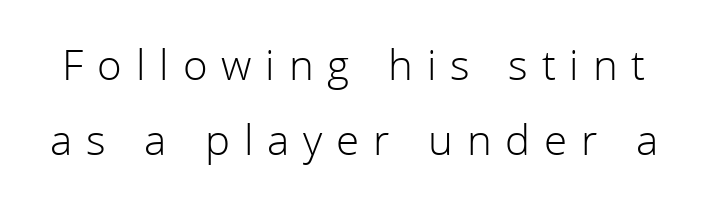
Note the varied advance widths — an 'i' is clearly narrower than an 'm'. The weight tops out at a normal text grade. The rendering inserts visible extra space after every character. Rule under the text: the space is simply empty. This is the regular roman posture of the typeface.
